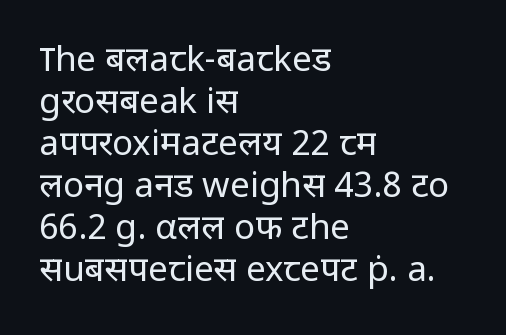
The type family on display is of the sans-serif kind. The type sits square on the baseline with zero lean. Line starts are locked; line ends wander. Heft: none added — not bold. No extra tracking has been applied to these lines. Do the characters align in a grid? No, the font is proportional.
